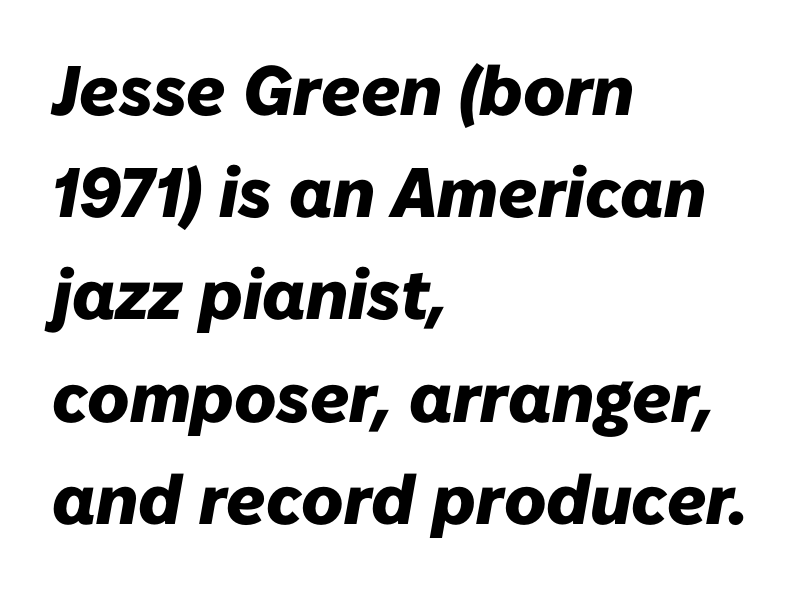
The image shows 70 px heavy type, italic (leaning right); set left-aligned, normal line spacing (1.46x), normal letter spacing, not underlined; low stroke contrast and a medium x-height.
